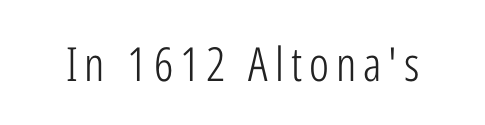
{"serif": "no", "italic": "no", "bold": "no", "weight": "light", "width": "condensed", "stroke_contrast": "low", "x_height": "medium", "monospaced": "no", "underline": "no", "glyph_px": 47}
